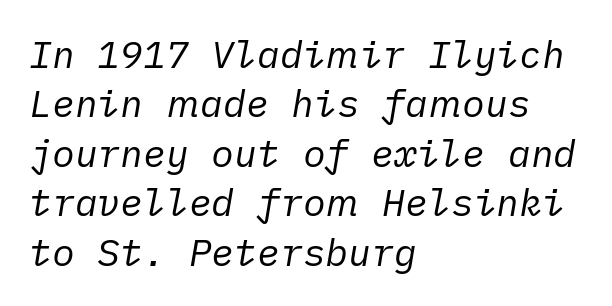
The image shows 38 px regular-weight type, italic (leaning right); set left-aligned, normal line spacing (1.3x), normal letter spacing, not underlined; low stroke contrast and a medium x-height.
